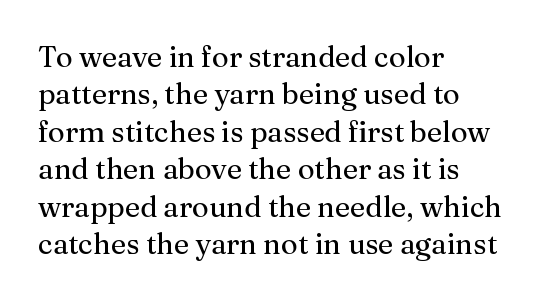
{"serif": "yes", "italic": "no", "bold": "no", "weight": "regular", "width": "normal", "stroke_contrast": "medium", "x_height": "medium", "monospaced": "no", "underline": "no", "align": "left", "line_spacing": "normal", "line_spacing_ratio": 1.29, "letter_spacing": "normal", "letter_spacing_em": 0.0, "glyph_px": 29}
